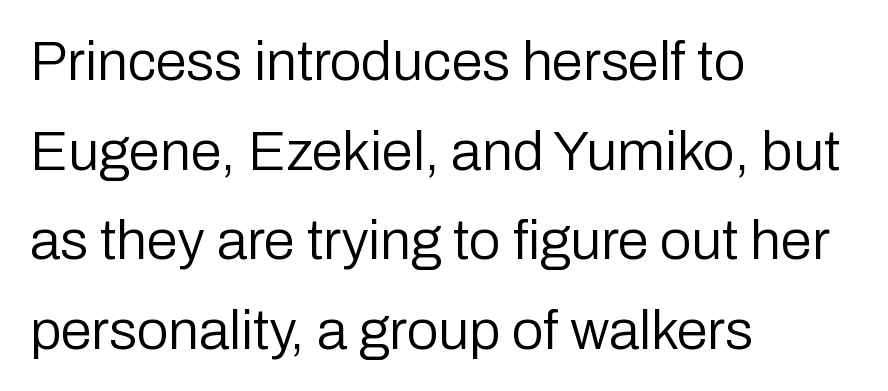
The gaps between neighbouring characters are ordinary and unremarkable. Just letters on the line, the space beneath them empty. Varying glyph widths throughout — classic text-font behaviour. The face looks like a standard text weight, possibly lighter. These lines are set flush left with a ragged right edge.
